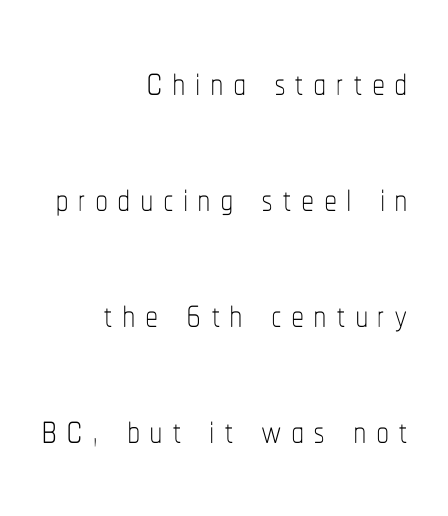
Q: Is the text bold? A: No.
Q: Is the text italic (slanted)? A: No, it is upright.
Q: Is the text underlined? A: No.
Q: How is the paragraph aligned? A: Right-aligned.
Q: Is the spacing between lines tight, normal or loose? A: Loose.
Q: Width (condensed, normal, or wide)? A: Condensed.
Q: Stroke contrast? A: Low.
Q: x-height? A: Medium.
Q: Monospaced? A: No.
